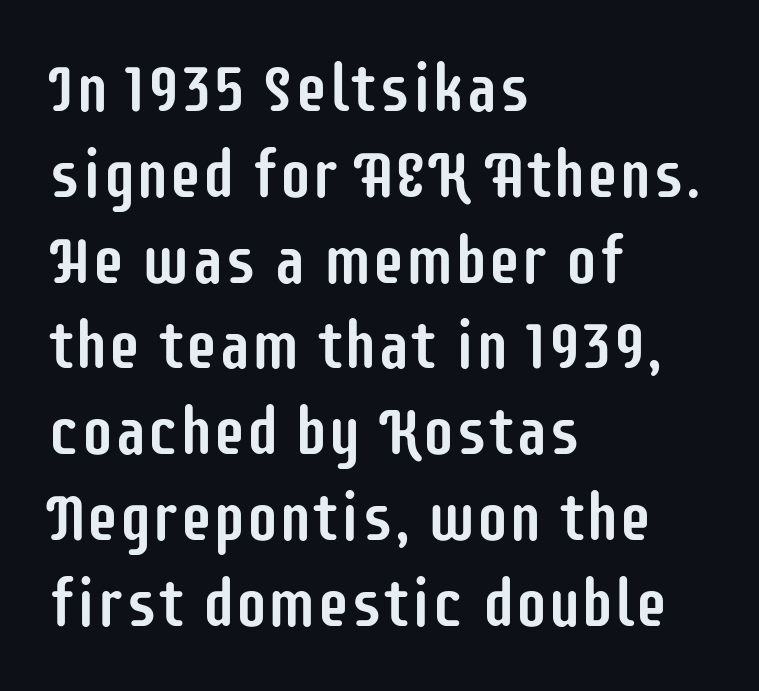
The font family rendered here belongs to the sans-serif group. The setting favours the left margin, as ordinary paragraphs usually do. Note the varied advance widths — an 'i' is clearly narrower than an 'm'. Quick note: not italic, upright.
